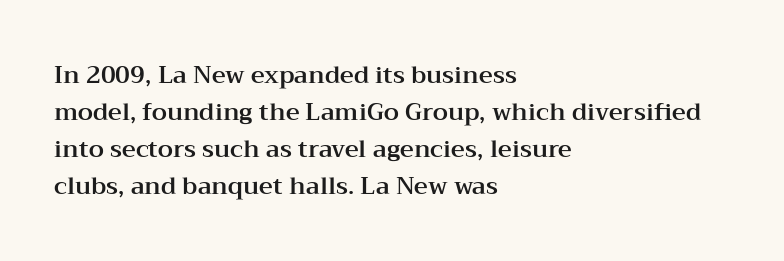
Q: Is the text italic (slanted)? A: No, it is upright.
Q: Is the text underlined? A: No.
Q: How is the paragraph aligned? A: Left-aligned.
Q: Is the spacing between letters normal or unusually wide? A: Normal.
Q: Is the spacing between lines tight, normal or loose? A: Normal.
